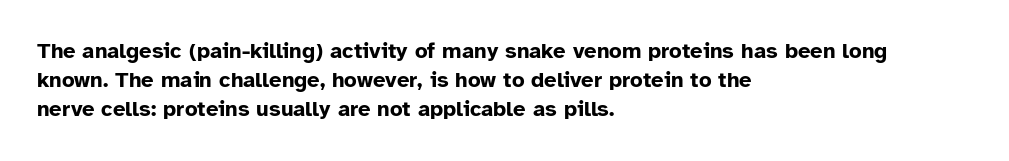
I'd describe the lettering as bold — thick and assertive. Line starts are locked; line ends wander. Nope, not italic — everything's standing straight. Only glyphs here, with clear space below each row.
